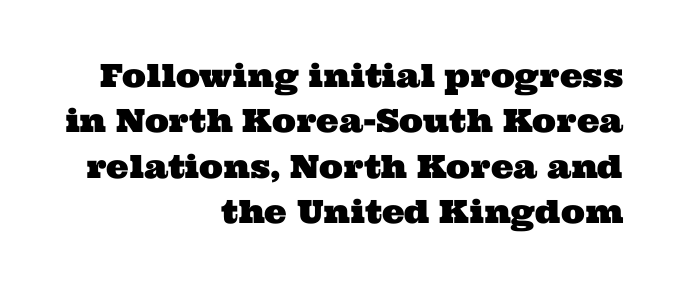
{"serif": "yes", "width": "wide", "stroke_contrast": "medium", "x_height": "medium", "monospaced": "no", "underline": "no", "align": "right", "line_spacing": "normal", "line_spacing_ratio": 1.42, "letter_spacing": "normal", "letter_spacing_em": 0.0, "glyph_px": 32}
